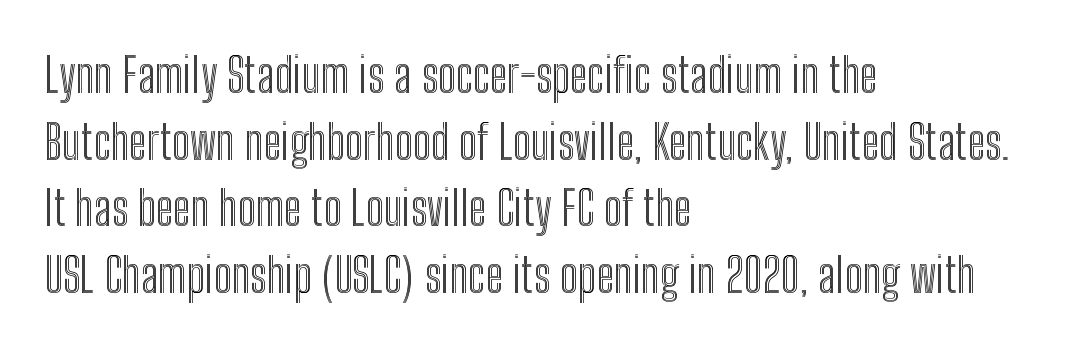
Short note: letters normally spaced. Designer's note — italics off, roman on. The lines in this sample share a left origin and differ only in where they stop. The strip under each line holds only bare page. Summary of vertical rhythm: regular, with standard interline spacing.
